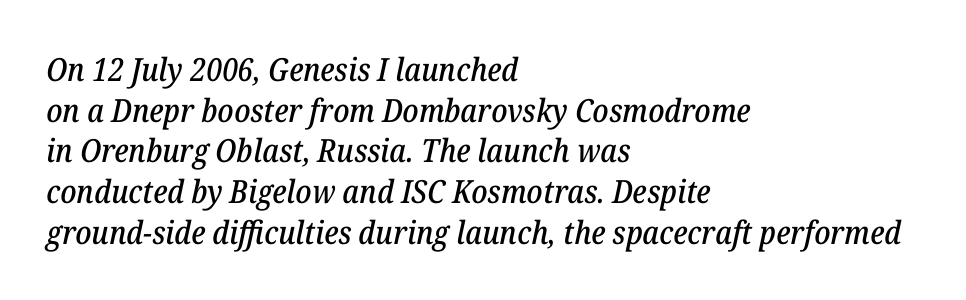
The image shows 32 px serif type, italic (leaning right); set left-aligned, normal line spacing (1.27x), normal letter spacing, not underlined; low stroke contrast and a medium x-height.
